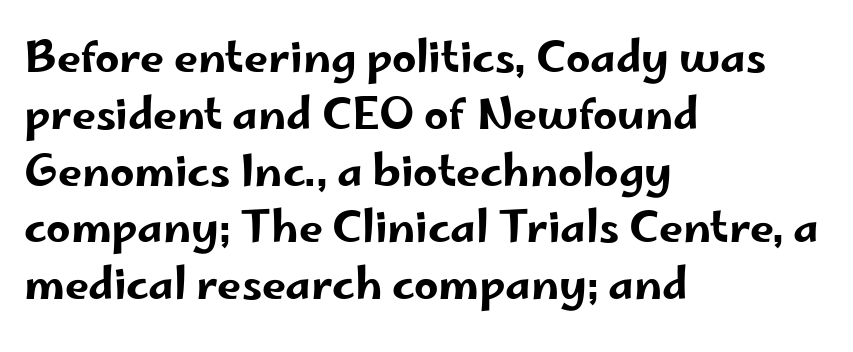
Q: Is the text italic (slanted)? A: No, it is upright.
Q: Is the typeface a serif or a sans-serif typeface? A: Sans-serif.
Q: Is the text underlined? A: No.
Q: How is the paragraph aligned? A: Left-aligned.
Q: Is the spacing between letters normal or unusually wide? A: Normal.
Q: Is the spacing between lines tight, normal or loose? A: Normal.
Q: Width (condensed, normal, or wide)? A: Wide.
Q: Stroke contrast? A: Low.
Q: x-height? A: Small.
Q: Monospaced? A: No.
